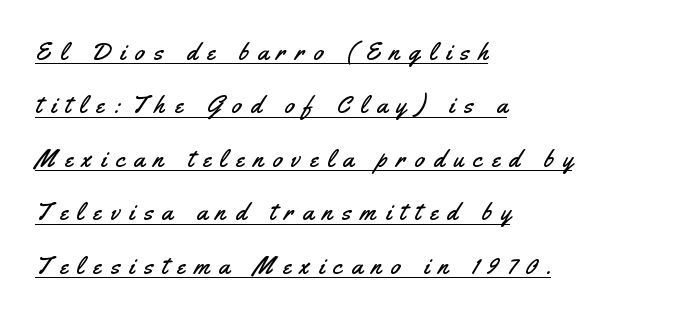
Tracking here is generous; glyphs stand well apart from one another. Whoever set this chose breathing room over compactness in the vertical rhythm. Each line of the rendering has a horizontal stroke beneath the glyphs. In CSS terms this would be text-align: left.
